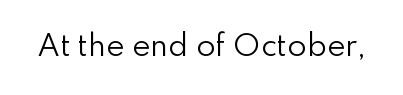
The image shows 28 px regular-weight sans-serif type, upright; set normal letter spacing, not underlined; low stroke contrast and a small x-height.
